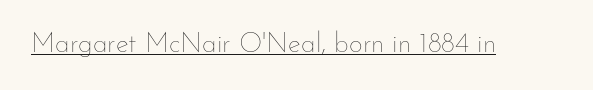
Vertical stems look standard width or narrower in stroke. This sample carries an underscore along the baseline area. Notice how the stems are strictly vertical — no italics here. Spacing between characters is what you'd get straight out of the box.
